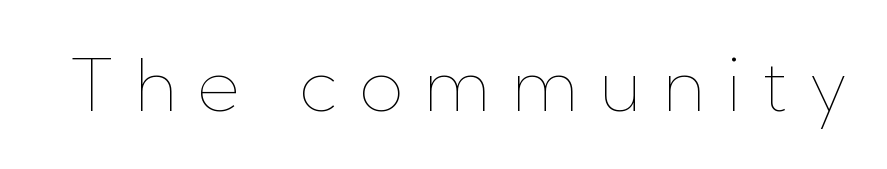
{"italic": "no", "bold": "no", "weight": "thin", "width": "normal", "stroke_contrast": "low", "x_height": "medium", "monospaced": "no", "underline": "no", "letter_spacing": "wide", "letter_spacing_em": 0.28, "glyph_px": 73}
